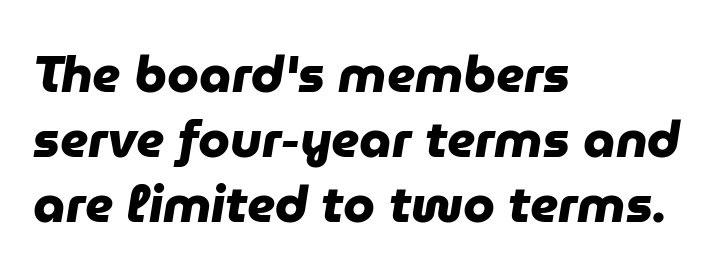
Q: Is the text bold? A: Yes.
Q: Is the typeface a serif or a sans-serif typeface? A: Sans-serif.
Q: Is the text underlined? A: No.
Q: How is the paragraph aligned? A: Left-aligned.
Q: Is the spacing between letters normal or unusually wide? A: Normal.
Q: Is the spacing between lines tight, normal or loose? A: Normal.
Q: Width (condensed, normal, or wide)? A: Normal.
Q: Stroke contrast? A: Low.
Q: x-height? A: Medium.
Q: Monospaced? A: No.
